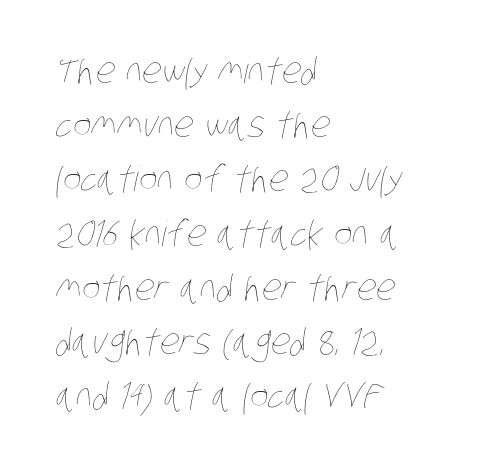
Q: Is the text bold? A: No.
Q: Is the text underlined? A: No.
Q: How is the paragraph aligned? A: Left-aligned.
Q: Is the spacing between letters normal or unusually wide? A: Normal.
Q: Is the spacing between lines tight, normal or loose? A: Normal.
Q: Width (condensed, normal, or wide)? A: Condensed.
Q: Stroke contrast? A: Low.
Q: x-height? A: Large.
Q: Monospaced? A: No.
